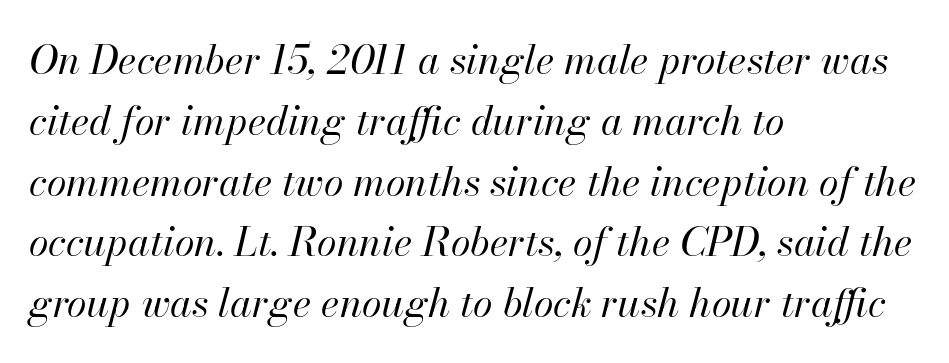
{"italic": "yes", "lean": "right", "slant_degrees": 13, "bold": "no", "weight": "regular", "width": "normal", "stroke_contrast": "high", "x_height": "small", "monospaced": "no", "underline": "no", "align": "left", "line_spacing": "normal", "line_spacing_ratio": 1.52, "letter_spacing": "normal", "letter_spacing_em": 0.0, "glyph_px": 40}
